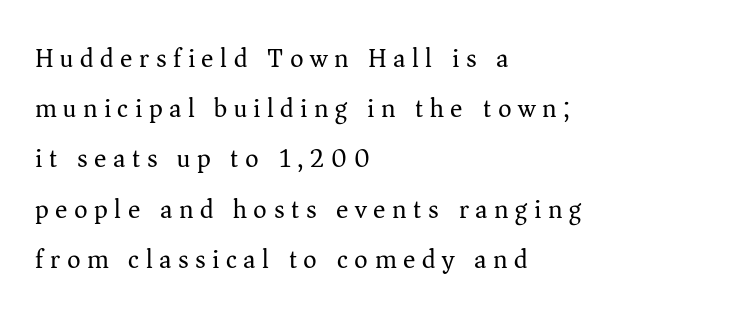
{"italic": "no", "bold": "no", "underline": "no", "align": "left", "line_spacing": "loose", "line_spacing_ratio": 1.93, "letter_spacing": "wide", "letter_spacing_em": 0.25, "glyph_px": 26}
